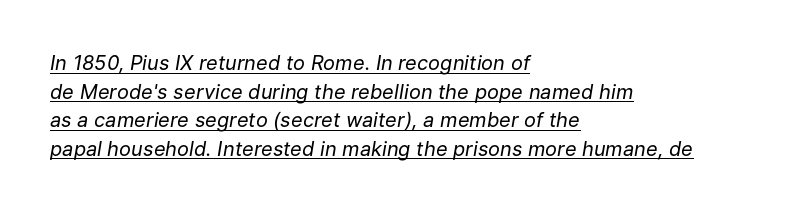
Q: Is the text bold? A: No.
Q: Is the text italic (slanted)? A: Yes, it leans right by about 9 degrees.
Q: Is the text underlined? A: Yes.
Q: How is the paragraph aligned? A: Left-aligned.
Q: Is the spacing between letters normal or unusually wide? A: Normal.
Q: Is the spacing between lines tight, normal or loose? A: Normal.
